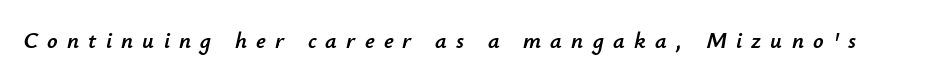
Q: Is the text italic (slanted)? A: Yes, it leans right by about 12 degrees.
Q: Is the text underlined? A: No.
Q: Is the spacing between letters normal or unusually wide? A: Unusually wide.
